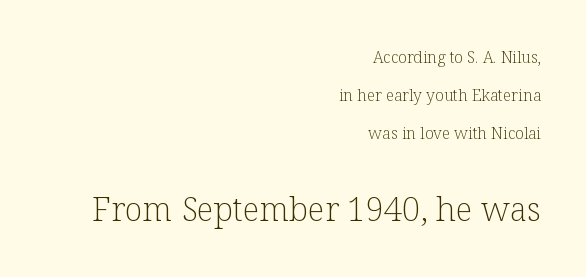
{"serif": "yes", "italic": "no", "bold": "no", "weight": "light", "width": "normal", "stroke_contrast": "low", "x_height": "medium", "monospaced": "no", "underline": "no", "align": "right", "line_spacing": "loose", "line_spacing_ratio": 2.37, "letter_spacing": "normal", "letter_spacing_em": 0.0, "larger_block": "second", "size_ratio": 2.06, "glyph_px": 33}
